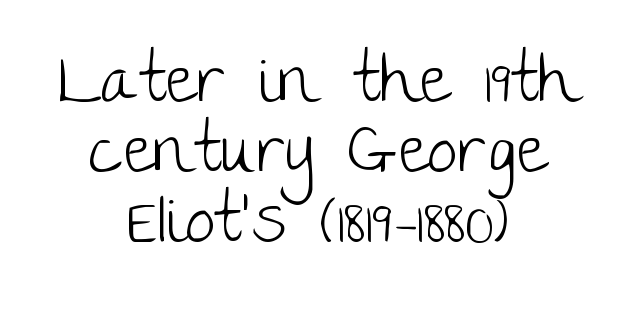
A student would call this center alignment; a typographer would say set centered. The letters stand upright; this is a roman face. The horizontal fit of the characters is conventional and even. Bold? No — there's no thickening of the strokes.
